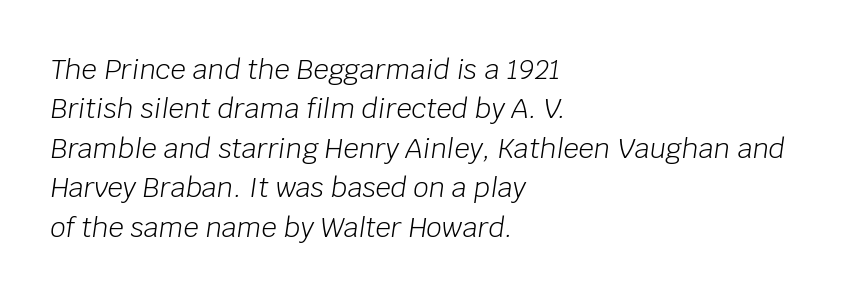
{"italic": "yes", "lean": "right", "slant_degrees": 8, "bold": "no", "underline": "no", "align": "left", "line_spacing": "normal", "line_spacing_ratio": 1.46, "letter_spacing": "normal", "letter_spacing_em": 0.0, "glyph_px": 27}
